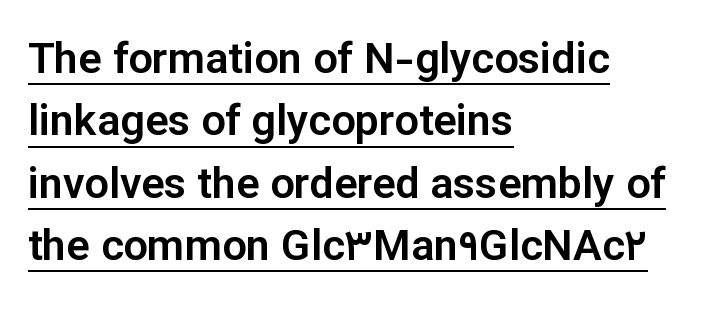
{"serif": "no", "italic": "no", "width": "normal", "stroke_contrast": "low", "x_height": "medium", "monospaced": "no", "underline": "yes", "align": "left", "line_spacing": "normal", "line_spacing_ratio": 1.45, "letter_spacing": "normal", "letter_spacing_em": 0.0, "glyph_px": 43}
